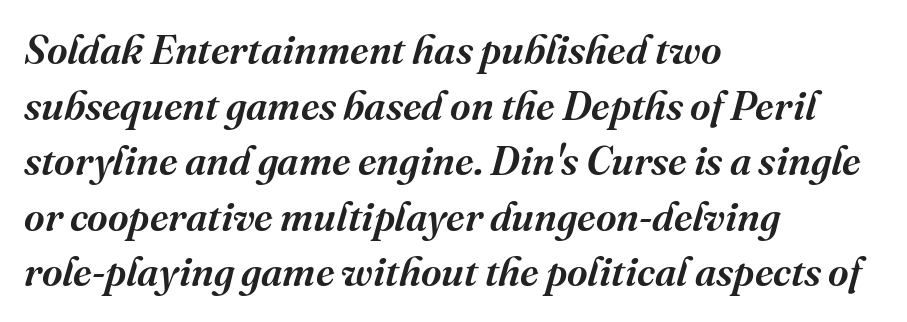
{"serif": "yes", "italic": "yes", "lean": "right", "slant_degrees": 16, "width": "normal", "stroke_contrast": "medium", "x_height": "medium", "monospaced": "no", "underline": "no", "align": "left", "line_spacing": "normal", "line_spacing_ratio": 1.39, "letter_spacing": "normal", "letter_spacing_em": 0.0, "glyph_px": 40}
